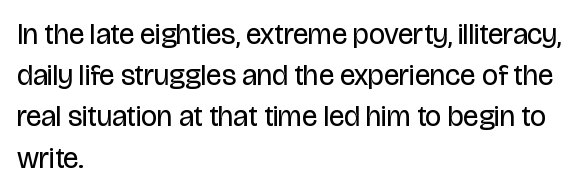
Stroke thickness stays within the range of a standard reading face or lighter. A normal amount of white space separates one row of letters from the next. These lines keep a tight, regular rhythm from letter to letter. Classification — sans serif.
